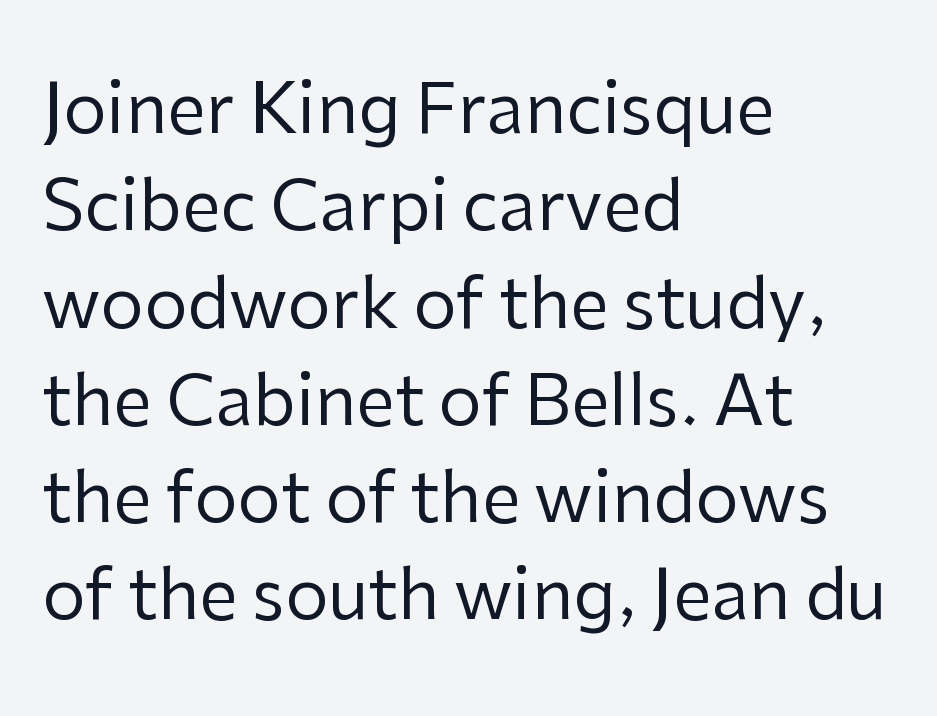
{"serif": "no", "italic": "no", "bold": "no", "weight": "regular", "width": "normal", "stroke_contrast": "low", "x_height": "medium", "monospaced": "no", "underline": "no", "align": "left", "line_spacing": "normal", "line_spacing_ratio": 1.41, "letter_spacing": "normal", "letter_spacing_em": 0.0, "glyph_px": 69}
